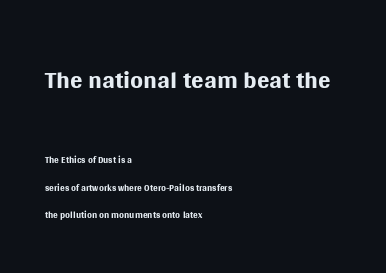
Q: Is the text bold? A: No.
Q: Is the text italic (slanted)? A: No, it is upright.
Q: Is the typeface a serif or a sans-serif typeface? A: Sans-serif.
Q: Is the text underlined? A: No.
Q: How is the paragraph aligned? A: Left-aligned.
Q: Is the spacing between letters normal or unusually wide? A: Normal.
Q: Is the spacing between lines tight, normal or loose? A: Loose.
Q: Which block of text is set in a larger size, the first (top) or the second (bottom)? A: The first (top) one.
Q: Width (condensed, normal, or wide)? A: Normal.
Q: Stroke contrast? A: Medium.
Q: x-height? A: Large.
Q: Monospaced? A: No.
